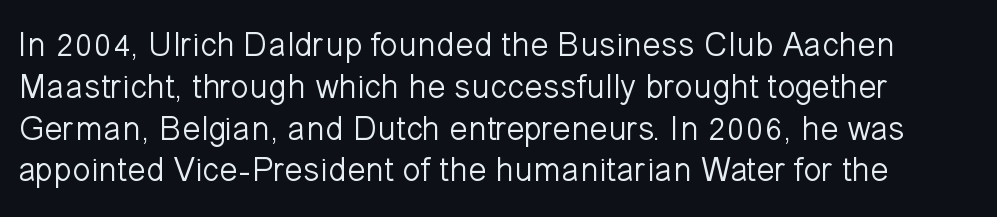
Q: Is the text bold? A: No.
Q: Is the text italic (slanted)? A: No, it is upright.
Q: Is the typeface a serif or a sans-serif typeface? A: Sans-serif.
Q: Is the text underlined? A: No.
Q: Is the spacing between letters normal or unusually wide? A: Normal.
Q: Width (condensed, normal, or wide)? A: Normal.
Q: Stroke contrast? A: Low.
Q: x-height? A: Medium.
Q: Monospaced? A: No.
